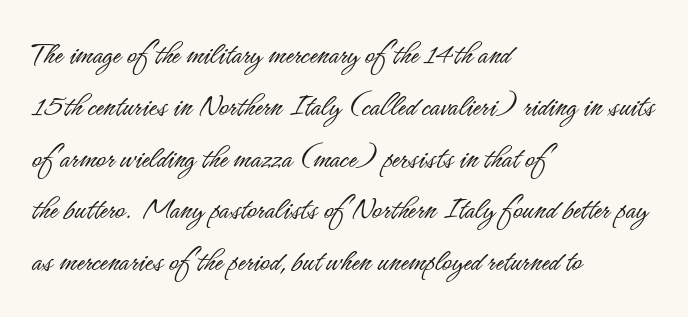
Q: Is the text bold? A: No.
Q: Is the text italic (slanted)? A: Yes.
Q: Is the typeface a serif or a sans-serif typeface? A: Sans-serif.
Q: Is the text underlined? A: No.
Q: How is the paragraph aligned? A: Left-aligned.
Q: Is the spacing between letters normal or unusually wide? A: Normal.
Q: Is the spacing between lines tight, normal or loose? A: Normal.
Q: Width (condensed, normal, or wide)? A: Condensed.
Q: Stroke contrast? A: Low.
Q: x-height? A: Small.
Q: Monospaced? A: No.
